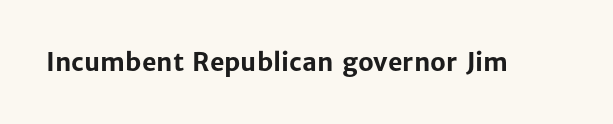
Underlining? Definitely not there. Strong, thick strokes mark this as bold type. This sample uses an upright cut, with every glyph sitting square on the baseline. A typesetter would call this zero additional tracking.
